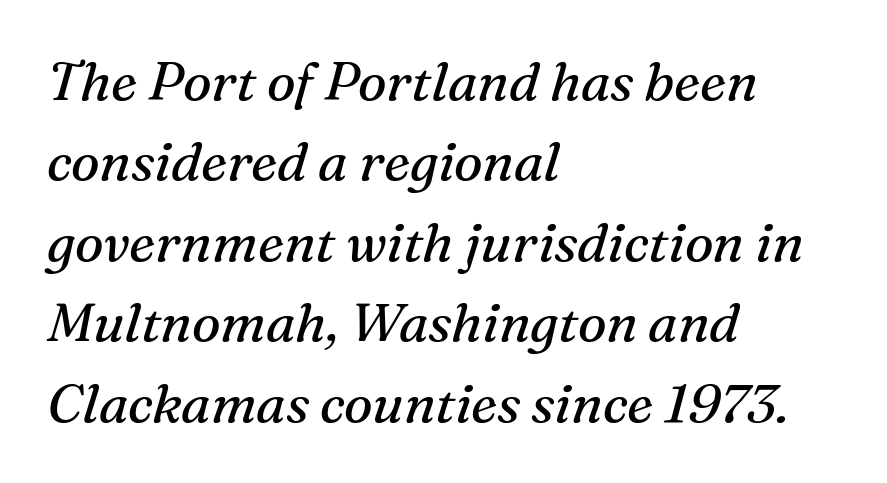
{"serif": "yes", "italic": "yes", "lean": "right", "slant_degrees": 16, "bold": "no", "weight": "regular", "width": "normal", "stroke_contrast": "medium", "x_height": "medium", "monospaced": "no", "underline": "no", "align": "left", "line_spacing": "normal", "line_spacing_ratio": 1.49, "letter_spacing": "normal", "letter_spacing_em": 0.0, "glyph_px": 54}
